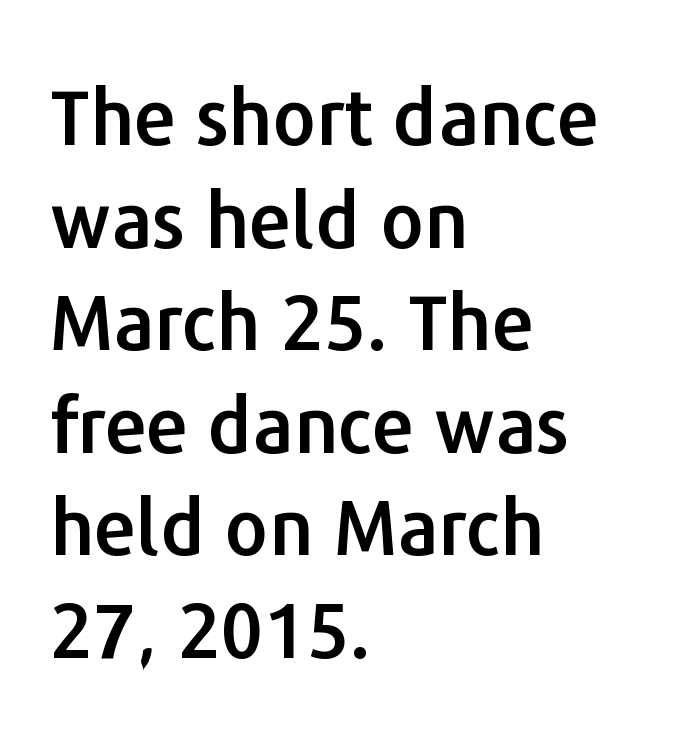
{"serif": "no", "italic": "no", "width": "normal", "stroke_contrast": "low", "x_height": "medium", "monospaced": "no", "underline": "no", "align": "left", "line_spacing": "normal", "line_spacing_ratio": 1.35, "letter_spacing": "normal", "letter_spacing_em": 0.0, "glyph_px": 76}
